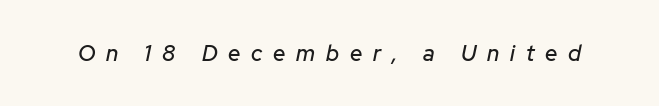
Q: Is the text italic (slanted)? A: Yes, it leans right by about 12 degrees.
Q: Is the text underlined? A: No.
Q: Is the spacing between letters normal or unusually wide? A: Unusually wide.
